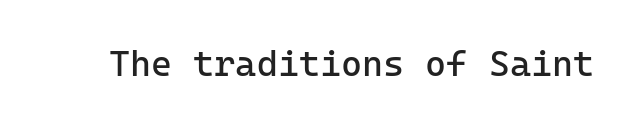
{"serif": "no", "italic": "no", "bold": "no", "weight": "regular", "width": "normal", "stroke_contrast": "low", "x_height": "medium", "underline": "no", "letter_spacing": "normal", "letter_spacing_em": 0.0, "glyph_px": 36}
